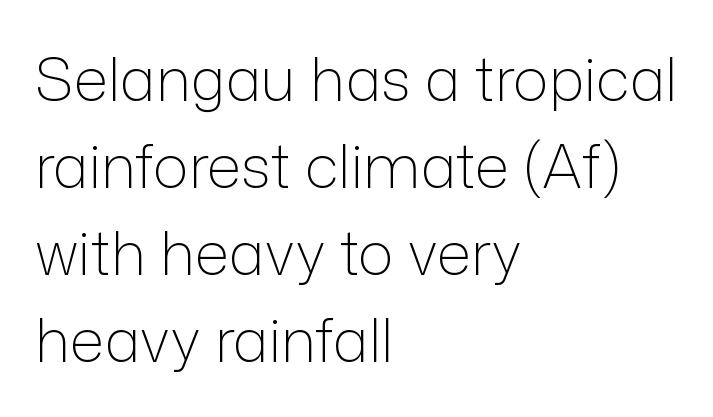
Q: Is the text bold? A: No.
Q: Is the text italic (slanted)? A: No, it is upright.
Q: Is the typeface a serif or a sans-serif typeface? A: Sans-serif.
Q: Is the text underlined? A: No.
Q: How is the paragraph aligned? A: Left-aligned.
Q: Is the spacing between letters normal or unusually wide? A: Normal.
Q: Is the spacing between lines tight, normal or loose? A: Normal.
Q: Width (condensed, normal, or wide)? A: Normal.
Q: Stroke contrast? A: Low.
Q: x-height? A: Medium.
Q: Monospaced? A: No.
